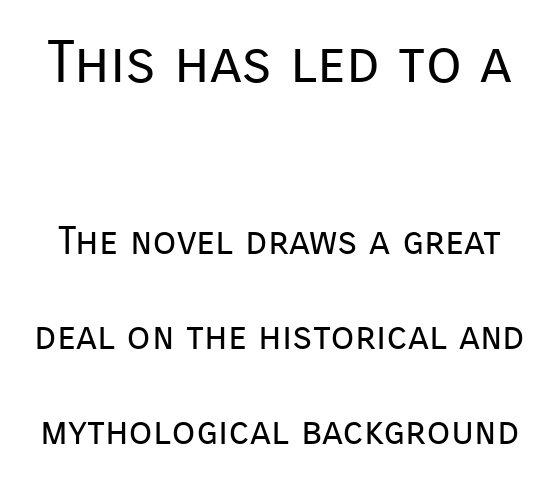
The image shows 59 px regular-weight sans-serif type, upright; set loose line spacing (2.44x), normal letter spacing, not underlined; the first (top) block is 1.51x larger; low stroke contrast and a medium x-height.
